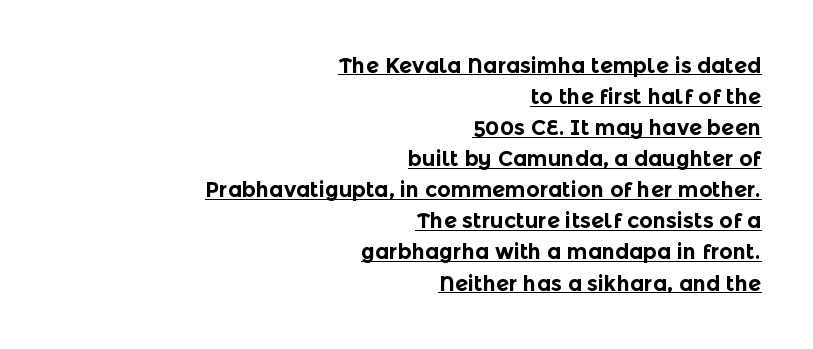
The image shows 21 px bold type, upright; set right-aligned, normal line spacing (1.48x), normal letter spacing, underlined.
